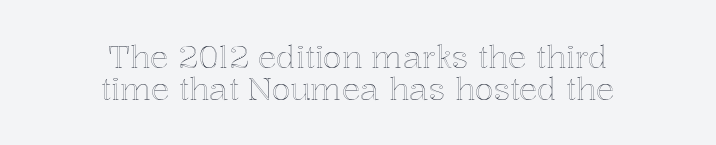
Spacing between characters is what you'd get straight out of the box. Each row of text sits above clean, open space. How would I describe the line gaps? Narrow and economical. This sample uses an upright cut, with every glyph sitting square on the baseline. Looks like regular typesetting: each glyph gets only the width it needs.
